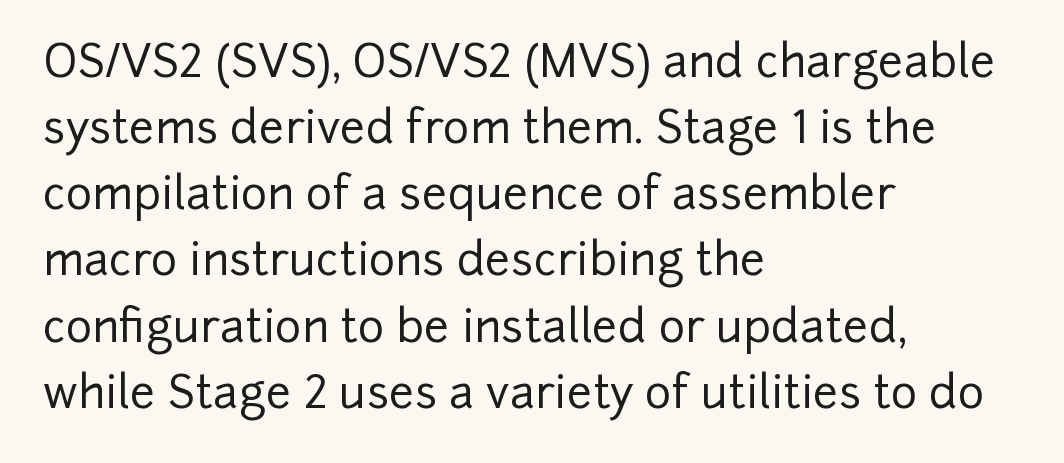
The image shows 45 px sans-serif type, upright; set left-aligned, normal line spacing (1.47x), normal letter spacing, not underlined; low stroke contrast and a medium x-height.
